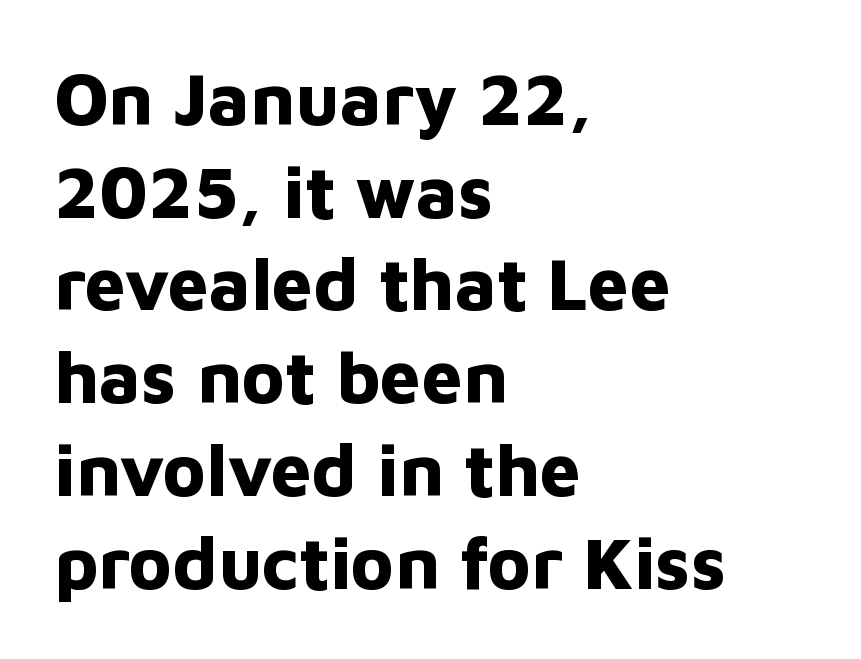
The image shows 73 px bold sans-serif type, upright; set left-aligned, normal line spacing (1.27x), normal letter spacing, not underlined; low stroke contrast and a medium x-height.
